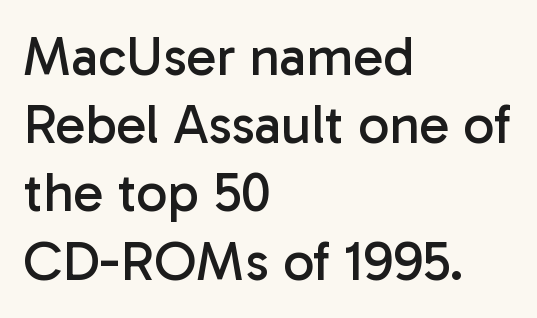
{"serif": "no", "italic": "no", "bold": "no", "weight": "regular", "width": "normal", "stroke_contrast": "low", "x_height": "medium", "monospaced": "no", "underline": "no", "align": "left", "line_spacing_ratio": 1.24, "letter_spacing": "normal", "letter_spacing_em": 0.0, "glyph_px": 55}
